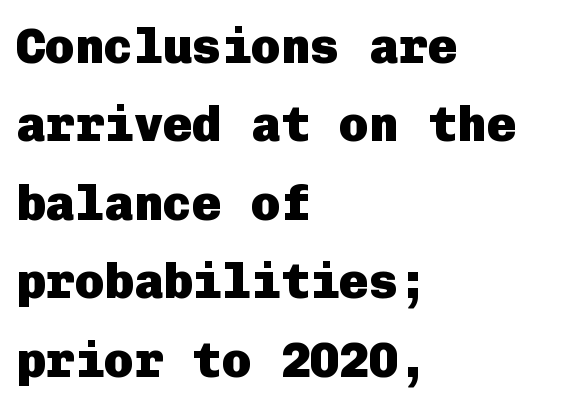
A typesetter would call this zero additional tracking. Thick stems and heavy bowls — unmistakably bold. No word sits above an underline. Compared with typical paragraphs, the rows here are spaced about the same. It's the straight-up-and-down kind of type.
